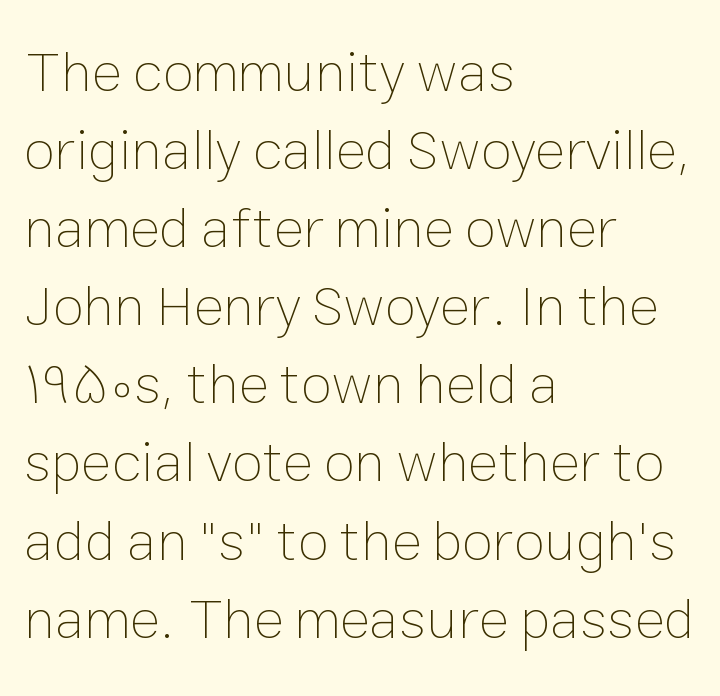
{"italic": "no", "bold": "no", "weight": "thin", "width": "normal", "stroke_contrast": "low", "x_height": "medium", "monospaced": "no", "underline": "no", "align": "left", "line_spacing": "normal", "line_spacing_ratio": 1.37, "letter_spacing": "normal", "letter_spacing_em": 0.0, "glyph_px": 57}
